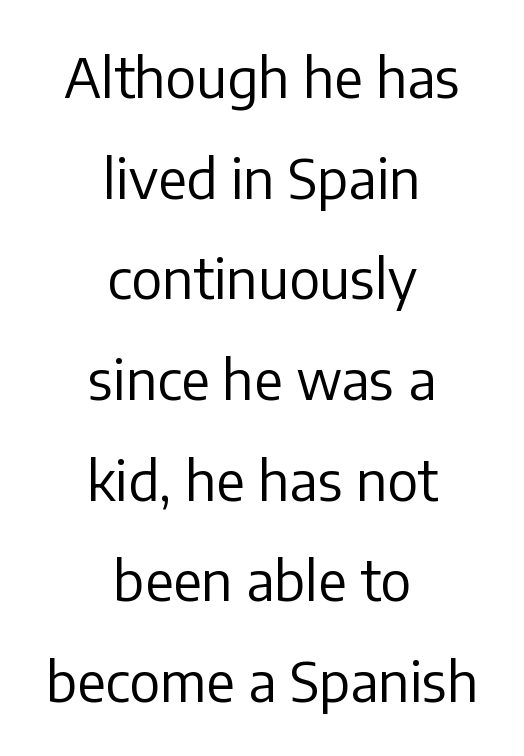
{"serif": "no", "italic": "no", "bold": "no", "weight": "regular", "width": "normal", "stroke_contrast": "low", "x_height": "medium", "monospaced": "no", "underline": "no", "align": "center", "line_spacing_ratio": 1.83, "letter_spacing": "normal", "letter_spacing_em": 0.0, "glyph_px": 55}
